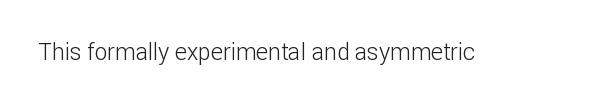
The type is set solid horizontally, with unmodified tracking. Words float on clear page, feet unadorned. A quiet, ordinary-to-light weight characterises the typeface. The type sits square on the baseline with zero lean.
